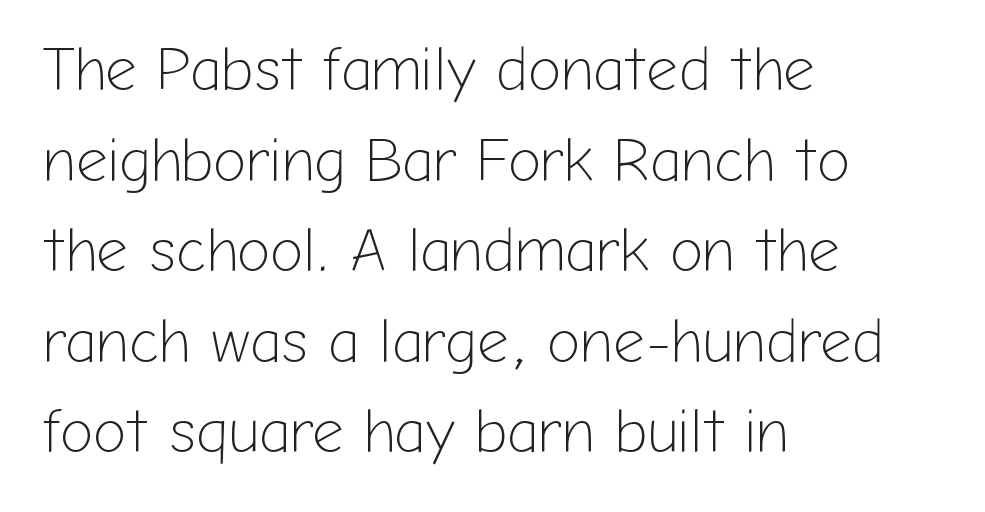
{"serif": "no", "italic": "no", "bold": "no", "weight": "light", "width": "normal", "stroke_contrast": "low", "x_height": "medium", "monospaced": "no", "underline": "no", "align": "left", "line_spacing": "normal", "line_spacing_ratio": 1.46, "letter_spacing": "normal", "letter_spacing_em": 0.0, "glyph_px": 62}
